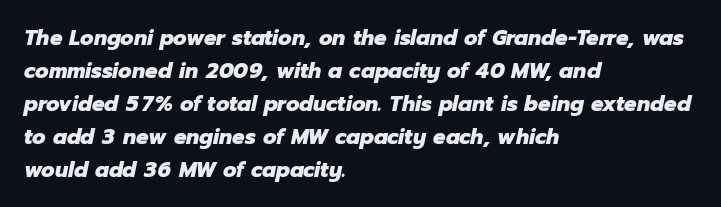
The image shows 22 px bold type, italic (leaning right); set left-aligned, normal line spacing (1.5x), normal letter spacing, not underlined.
